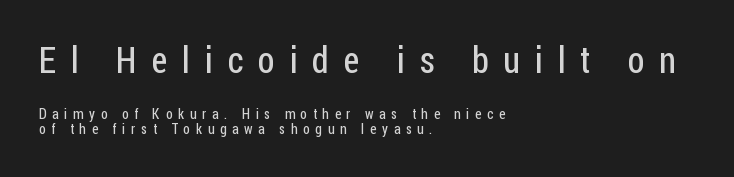
The rendering inserts visible extra space after every character. The letters look calm and open, with moderate or lighter stems. The rag falls on the right side of this text block. Of the two passages, the one on top uses the larger point size. A roman cut, with each character standing at attention. The rendering shows plain stroke endings on the letterforms — a sans-serif design.
